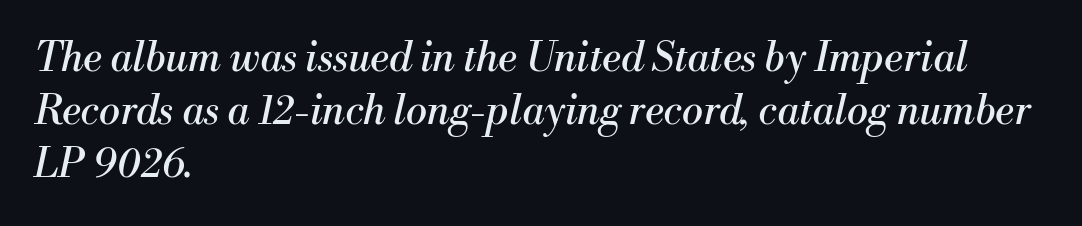
The line texture is even and compact thanks to regular tracking. The space directly below the letters is spotless. If you drew a line through each stem, it would be angled. Here the designer chose a conventional face with non-uniform glyph widths.
